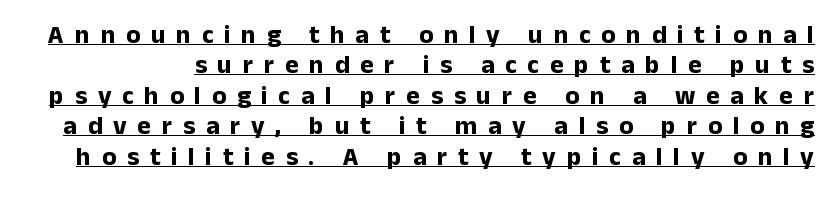
Q: Is the text bold? A: Yes.
Q: Is the text italic (slanted)? A: No, it is upright.
Q: Is the text underlined? A: Yes.
Q: Is the spacing between letters normal or unusually wide? A: Unusually wide.
